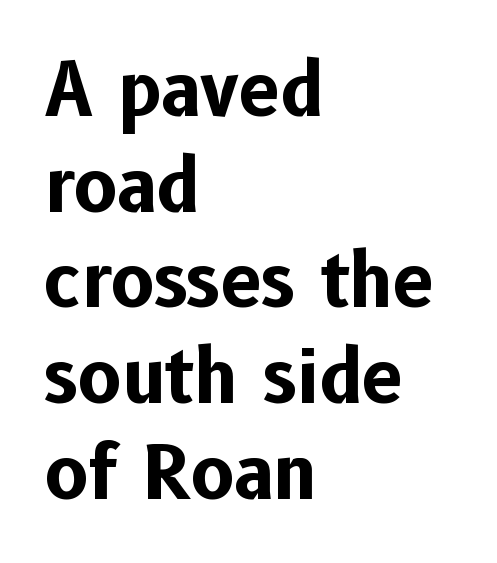
Q: Is the text bold? A: Yes.
Q: Is the text italic (slanted)? A: No, it is upright.
Q: Is the typeface a serif or a sans-serif typeface? A: Sans-serif.
Q: Is the text underlined? A: No.
Q: How is the paragraph aligned? A: Left-aligned.
Q: Is the spacing between letters normal or unusually wide? A: Normal.
Q: Is the spacing between lines tight, normal or loose? A: Normal.
Q: Width (condensed, normal, or wide)? A: Normal.
Q: Stroke contrast? A: Low.
Q: x-height? A: Medium.
Q: Monospaced? A: No.
